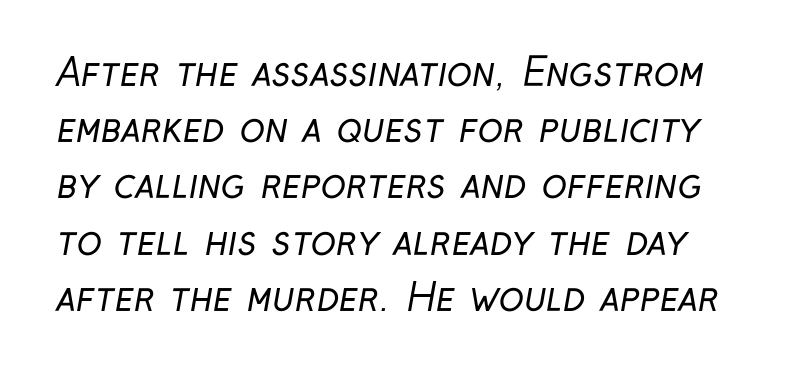
{"serif": "no", "bold": "no", "weight": "regular", "width": "condensed", "stroke_contrast": "low", "x_height": "medium", "monospaced": "no", "underline": "no", "align": "left", "line_spacing": "normal", "line_spacing_ratio": 1.48, "letter_spacing": "normal", "letter_spacing_em": 0.0, "glyph_px": 38}
